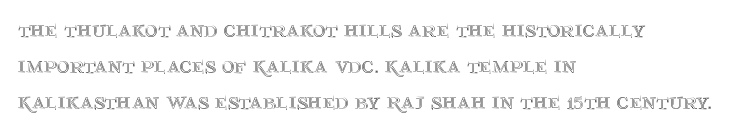
{"italic": "no", "underline": "no", "align": "left", "line_spacing": "normal", "line_spacing_ratio": 1.49, "letter_spacing": "normal", "letter_spacing_em": 0.0, "glyph_px": 24}
